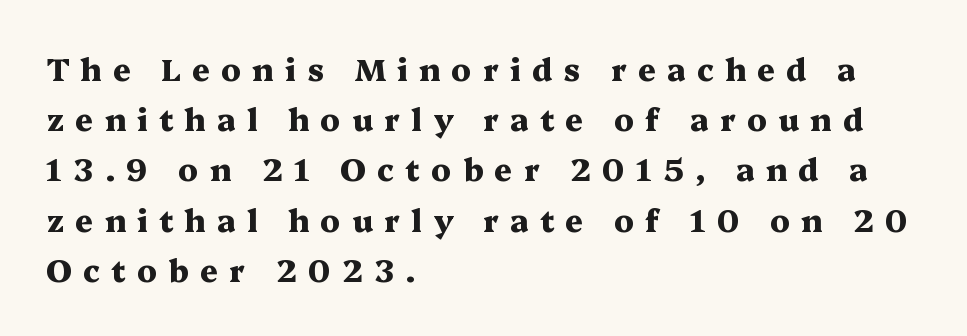
{"serif": "yes", "italic": "no", "bold": "yes", "weight": "heavy", "width": "wide", "stroke_contrast": "medium", "x_height": "medium", "monospaced": "no", "underline": "no", "align": "left", "line_spacing": "normal", "line_spacing_ratio": 1.62, "letter_spacing": "wide", "letter_spacing_em": 0.36, "glyph_px": 31}
